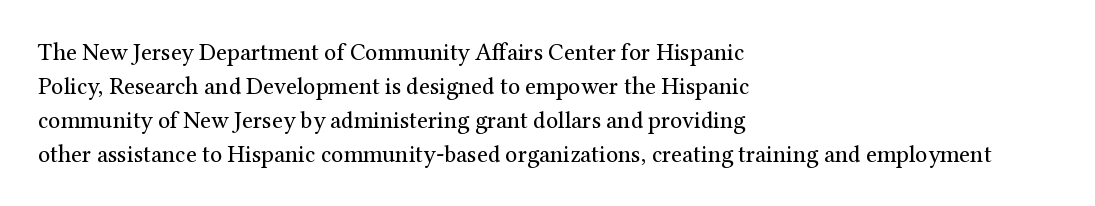
Q: Is the text bold? A: No.
Q: Is the text italic (slanted)? A: No, it is upright.
Q: Is the text underlined? A: No.
Q: How is the paragraph aligned? A: Left-aligned.
Q: Is the spacing between letters normal or unusually wide? A: Normal.
Q: Is the spacing between lines tight, normal or loose? A: Normal.
